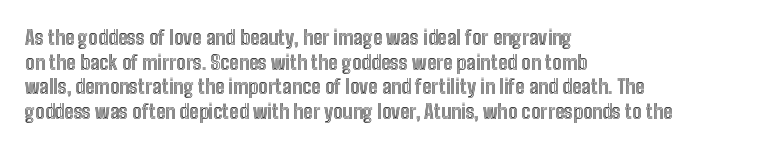
The image shows 20 px text type, upright; set left-aligned, line spacing 1.23x, normal letter spacing, not underlined.
